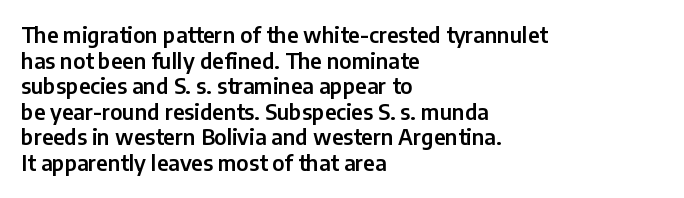
Line beginnings align vertically; line endings do not. Posture: vertical. A typesetter would call this zero additional tracking. The baseline area is clear.
